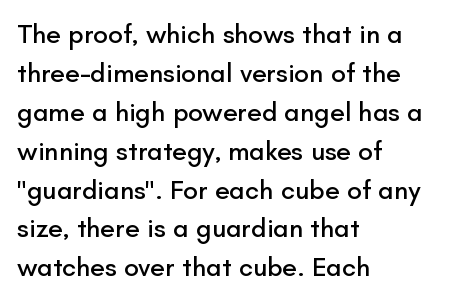
{"italic": "no", "underline": "no", "align": "left", "line_spacing": "normal", "line_spacing_ratio": 1.44, "letter_spacing": "normal", "letter_spacing_em": 0.0, "glyph_px": 27}
